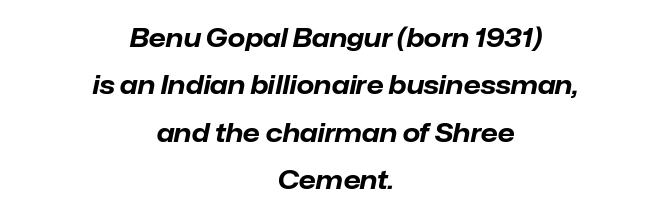
{"italic": "yes", "lean": "right", "slant_degrees": 12, "bold": "yes", "underline": "no", "align": "center", "line_spacing": "loose", "line_spacing_ratio": 1.9, "letter_spacing": "normal", "letter_spacing_em": 0.0, "glyph_px": 25}
